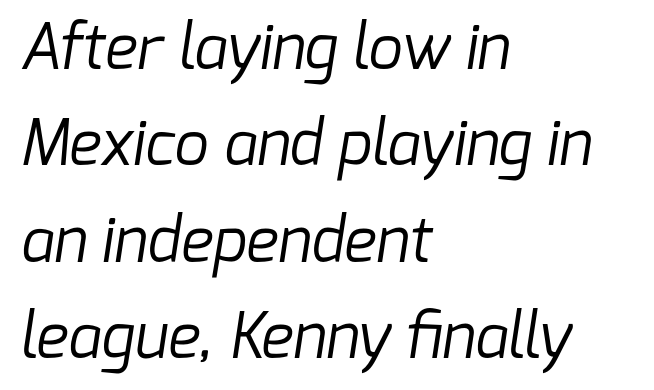
Q: Is the text bold? A: No.
Q: Is the typeface a serif or a sans-serif typeface? A: Sans-serif.
Q: Is the text underlined? A: No.
Q: How is the paragraph aligned? A: Left-aligned.
Q: Is the spacing between letters normal or unusually wide? A: Normal.
Q: Is the spacing between lines tight, normal or loose? A: Normal.
Q: Width (condensed, normal, or wide)? A: Normal.
Q: Stroke contrast? A: Low.
Q: x-height? A: Medium.
Q: Monospaced? A: No.
